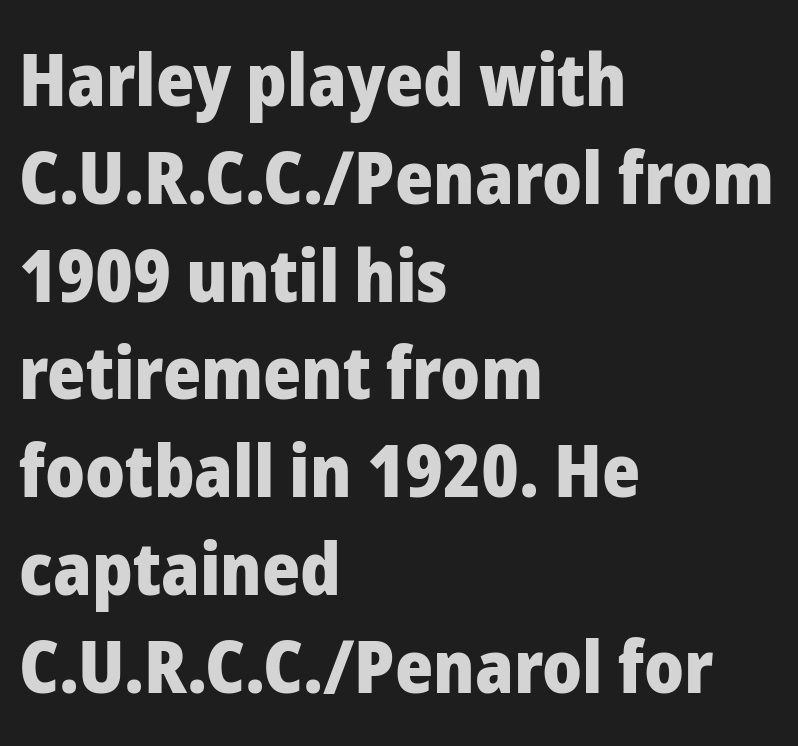
Thick stems and heavy bowls — unmistakably bold. The letters sit at their default tracking, neither squeezed nor spread. This rendering features lettering with no underline. Are there feet on the stems? There aren't — it's a sans.
